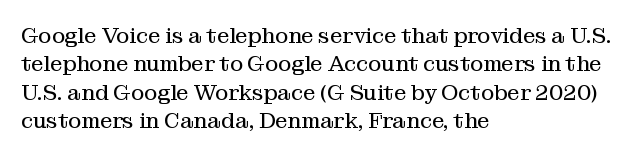
The image shows 22 px text type, upright; set left-aligned, normal line spacing (1.29x), normal letter spacing, not underlined.
